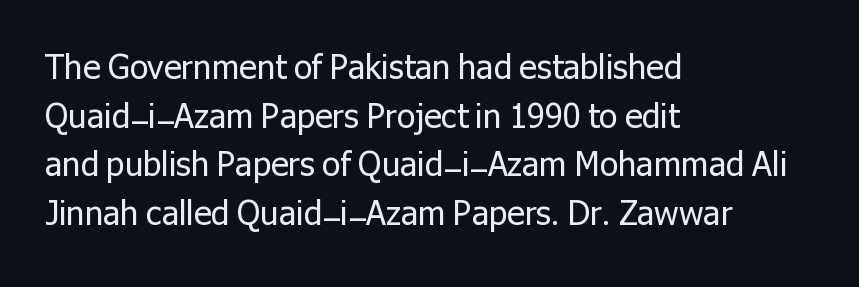
Q: Is the text bold? A: No.
Q: Is the text italic (slanted)? A: No, it is upright.
Q: Is the typeface a serif or a sans-serif typeface? A: Sans-serif.
Q: Is the text underlined? A: No.
Q: How is the paragraph aligned? A: Left-aligned.
Q: Is the spacing between letters normal or unusually wide? A: Normal.
Q: Is the spacing between lines tight, normal or loose? A: Normal.
Q: Width (condensed, normal, or wide)? A: Normal.
Q: Stroke contrast? A: Low.
Q: x-height? A: Medium.
Q: Monospaced? A: No.
